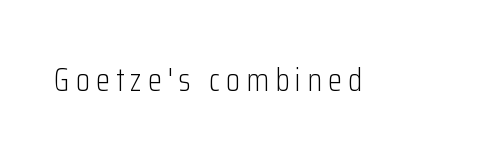
{"serif": "no", "italic": "no", "bold": "no", "weight": "light", "width": "condensed", "stroke_contrast": "low", "x_height": "medium", "monospaced": "no", "underline": "no", "glyph_px": 32}
